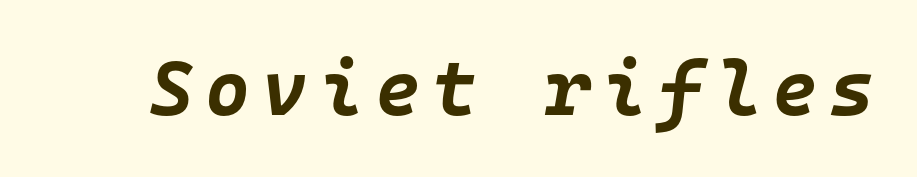
Q: Is the text bold? A: Yes.
Q: Is the text italic (slanted)? A: Yes, it leans right by about 10 degrees.
Q: Is the text underlined? A: No.
Q: Width (condensed, normal, or wide)? A: Normal.
Q: Stroke contrast? A: Low.
Q: x-height? A: Large.
Q: Monospaced? A: Yes.
